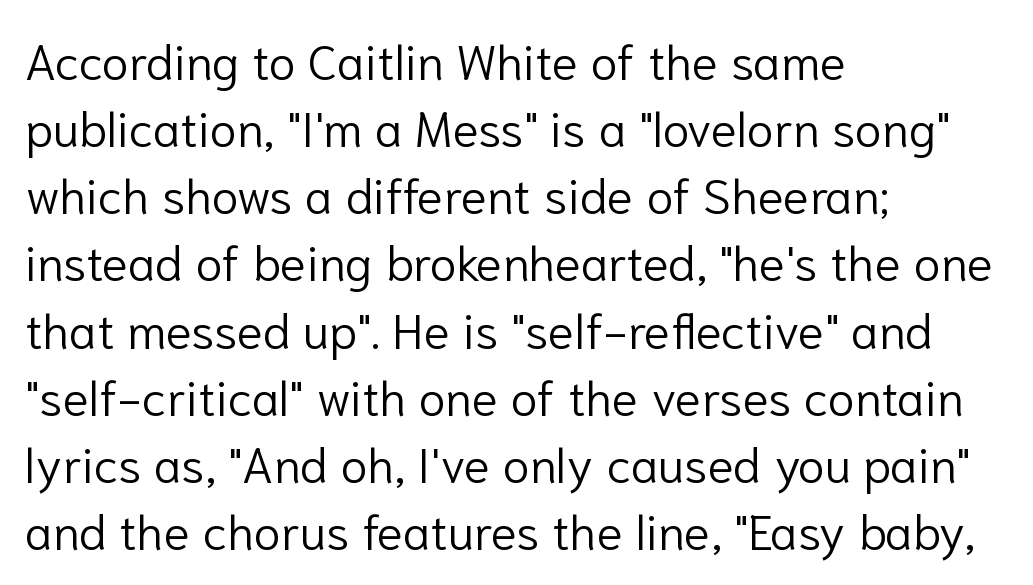
Q: Is the text bold? A: No.
Q: Is the text italic (slanted)? A: No, it is upright.
Q: Is the typeface a serif or a sans-serif typeface? A: Sans-serif.
Q: Is the text underlined? A: No.
Q: How is the paragraph aligned? A: Left-aligned.
Q: Is the spacing between letters normal or unusually wide? A: Normal.
Q: Is the spacing between lines tight, normal or loose? A: Normal.
Q: Width (condensed, normal, or wide)? A: Normal.
Q: Stroke contrast? A: Low.
Q: x-height? A: Medium.
Q: Monospaced? A: No.
